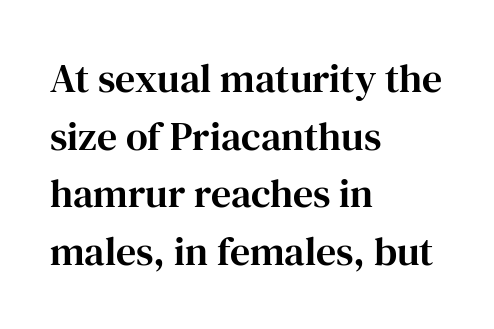
The font's upright variant was chosen for this text. A student would call this left alignment; a typographer would say flush left, rag right. Character widths vary here, with narrow letters taking less room than wide ones. The text was rendered using a seriffed face with decorative stroke endings.
